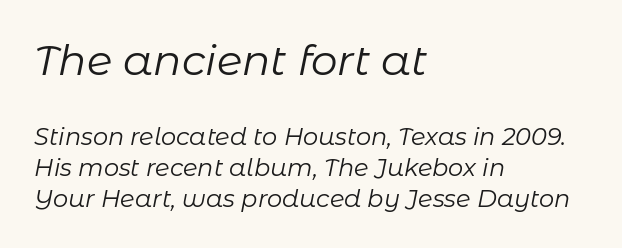
A typesetter would call this proportional, since set widths differ per character. The paragraph shown leans on its left margin. Stroke thickness stays within the range of a standard reading face or lighter. Which chunk is bigger? The first one — the top block dwarfs the bottom. Spacing between characters is what you'd get straight out of the box.
